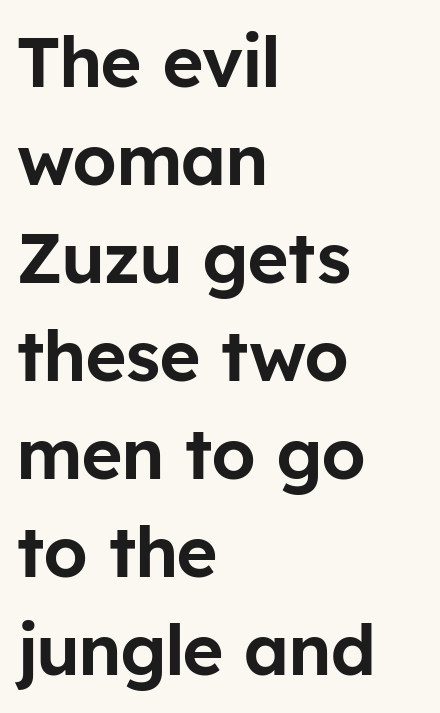
The image shows 70 px sans-serif type, upright; set left-aligned, normal line spacing (1.4x), normal letter spacing, not underlined; low stroke contrast and a medium x-height.
